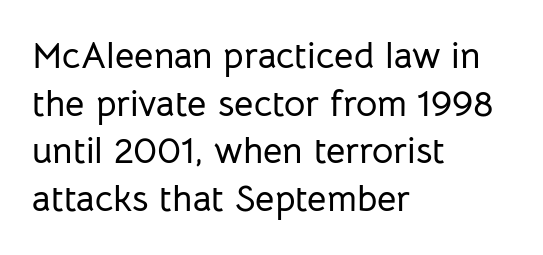
{"serif": "no", "italic": "no", "width": "normal", "stroke_contrast": "low", "x_height": "medium", "monospaced": "no", "underline": "no", "align": "left", "line_spacing": "normal", "line_spacing_ratio": 1.29, "letter_spacing": "normal", "letter_spacing_em": 0.0, "glyph_px": 37}
